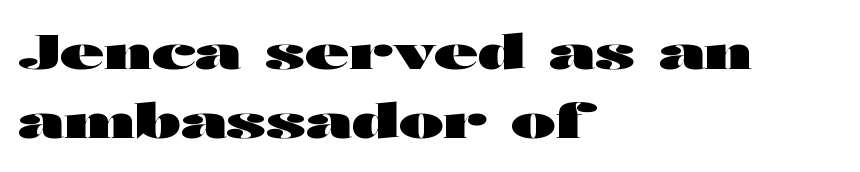
Q: Is the text bold? A: Yes.
Q: Is the text italic (slanted)? A: No, it is upright.
Q: Is the typeface a serif or a sans-serif typeface? A: Serif.
Q: Is the text underlined? A: No.
Q: How is the paragraph aligned? A: Left-aligned.
Q: Is the spacing between letters normal or unusually wide? A: Normal.
Q: Is the spacing between lines tight, normal or loose? A: Normal.
Q: Width (condensed, normal, or wide)? A: Wide.
Q: Stroke contrast? A: High.
Q: x-height? A: Medium.
Q: Monospaced? A: No.
